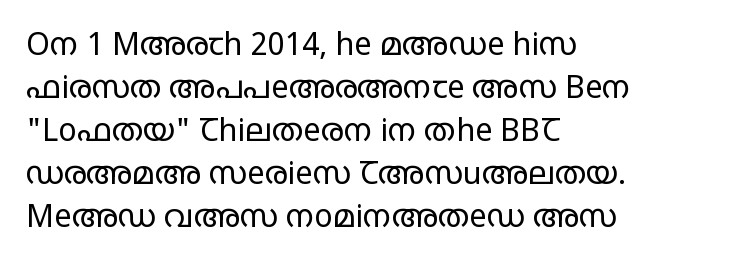
Q: Is the text bold? A: No.
Q: Is the text italic (slanted)? A: No, it is upright.
Q: Is the typeface a serif or a sans-serif typeface? A: Sans-serif.
Q: Is the text underlined? A: No.
Q: How is the paragraph aligned? A: Left-aligned.
Q: Is the spacing between letters normal or unusually wide? A: Normal.
Q: Is the spacing between lines tight, normal or loose? A: Normal.
Q: Width (condensed, normal, or wide)? A: Wide.
Q: Stroke contrast? A: Low.
Q: x-height? A: Large.
Q: Monospaced? A: No.
